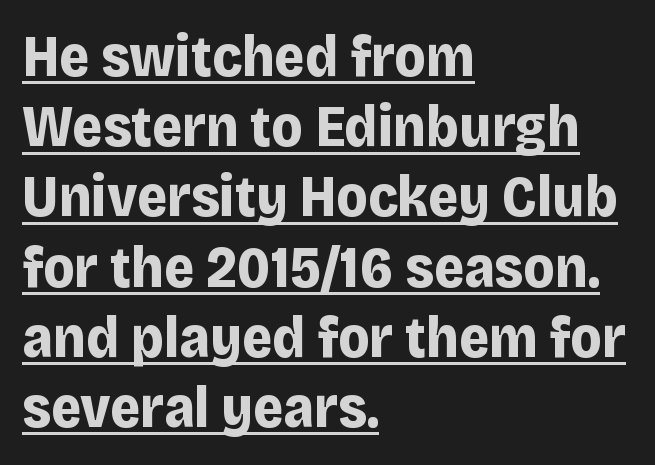
Students, observe the line beneath the letters — that is underlining. The text block is weighted toward the left margin, trailing off unevenly rightward. You could not count columns in this text — the font is proportionally spaced. Type style note: lacks serifs. Letter spacing: default.
